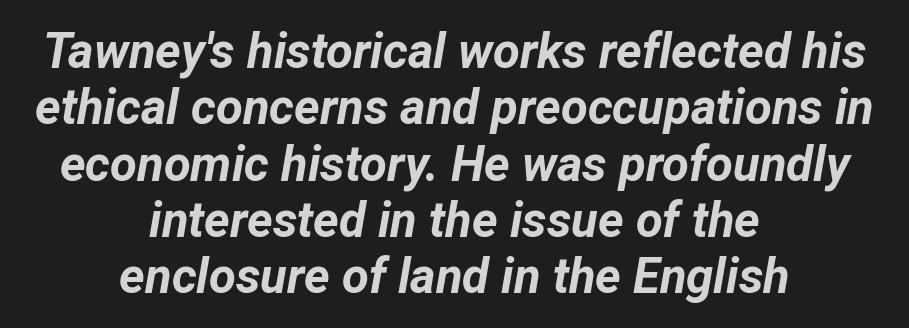
Set as a true bold cut, around the 700 mark. Where is the straight margin? There isn't one; the lines are centered. No word sits above an underline. The leading is snug, giving the passage a crowded texture. This rendering leaves character spacing at its baseline value.
